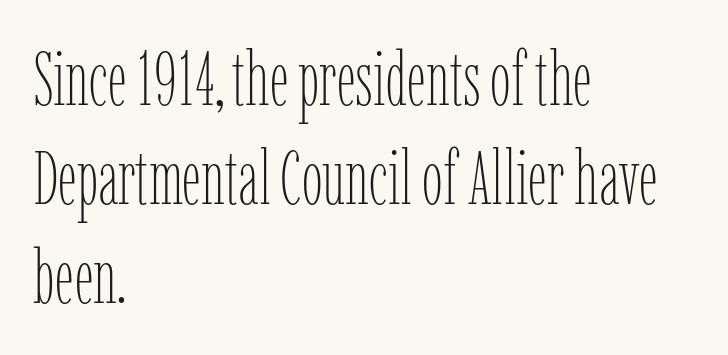
{"italic": "no", "bold": "no", "weight": "thin", "width": "condensed", "stroke_contrast": "low", "x_height": "medium", "monospaced": "no", "underline": "no", "align": "left", "line_spacing": "normal", "line_spacing_ratio": 1.32, "letter_spacing": "normal", "letter_spacing_em": 0.0, "glyph_px": 75}
